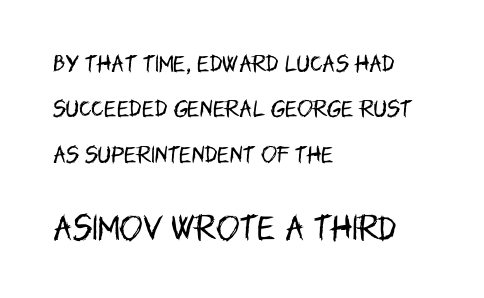
Q: Is the text bold? A: No.
Q: Is the text italic (slanted)? A: No, it is upright.
Q: Is the typeface a serif or a sans-serif typeface? A: Sans-serif.
Q: Is the text underlined? A: No.
Q: How is the paragraph aligned? A: Left-aligned.
Q: Is the spacing between letters normal or unusually wide? A: Normal.
Q: Is the spacing between lines tight, normal or loose? A: Loose.
Q: Which block of text is set in a larger size, the first (top) or the second (bottom)? A: The second (bottom) one.
Q: Width (condensed, normal, or wide)? A: Condensed.
Q: Stroke contrast? A: Low.
Q: x-height? A: Large.
Q: Monospaced? A: No.
